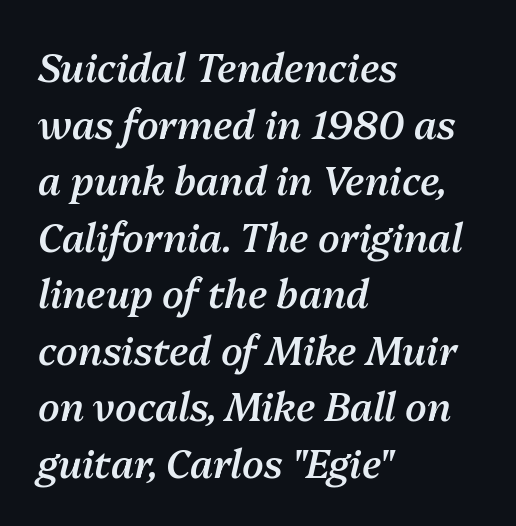
The baseline area is clear. Notice how the passage keeps a crisp vertical edge on the left only. The characters look somewhat weighty, a semibold short of true bold. Here the glyphs are tracked normally, forming tight word shapes. What's the leading like? Ordinary, nothing unusual.
